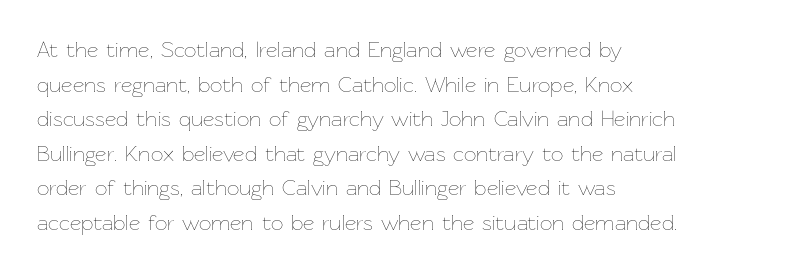
The image shows 22 px text type, upright; set left-aligned, normal line spacing (1.57x), normal letter spacing, not underlined.
